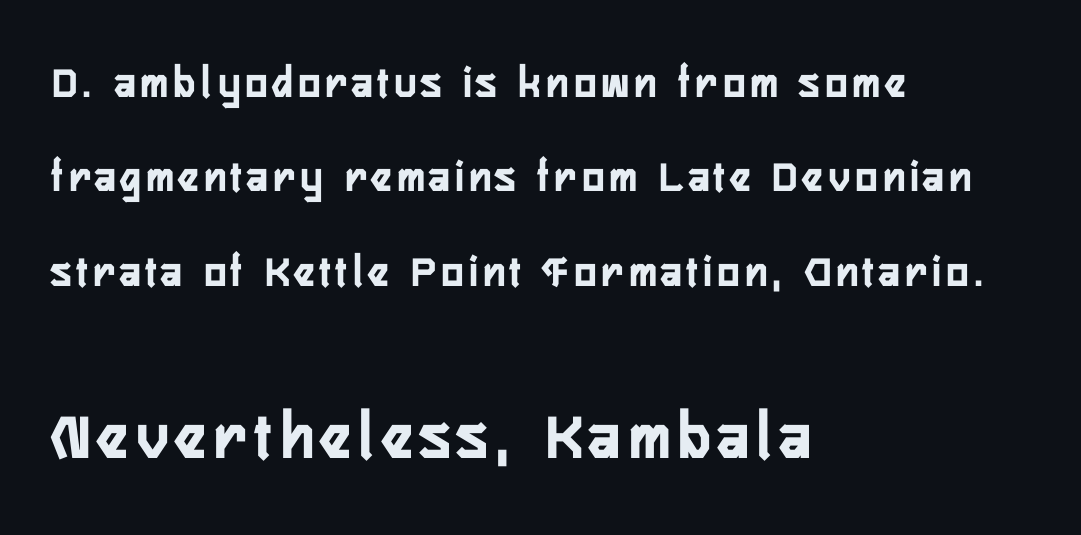
Lines of text with bare space underneath. The letters are bold, with thick, heavy strokes. Varying glyph widths throughout — classic text-font behaviour. Italic? Not at all — the glyphs are vertical. Typesetter's note — lower block bumped up in size, upper block left smaller.
